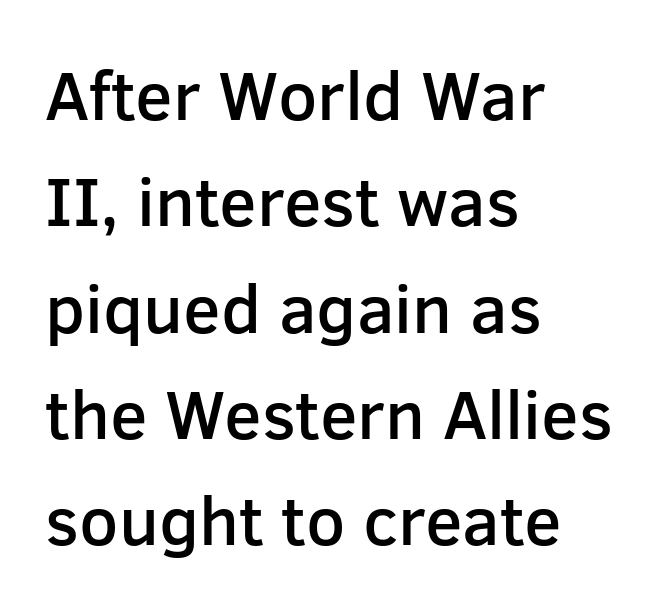
The image shows 69 px semibold sans-serif type, upright; set left-aligned, normal line spacing (1.54x), normal letter spacing, not underlined; low stroke contrast and a medium x-height.
